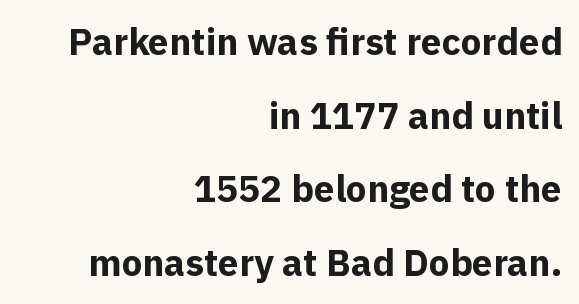
Italic: no, the glyphs are upright roman. Where is the straight margin? On the right. The leading is generous, giving the passage an open texture. The rendering uses natural spacing where letterforms have individual widths. No feet cap the strokes, marking this as sans-serif type.
